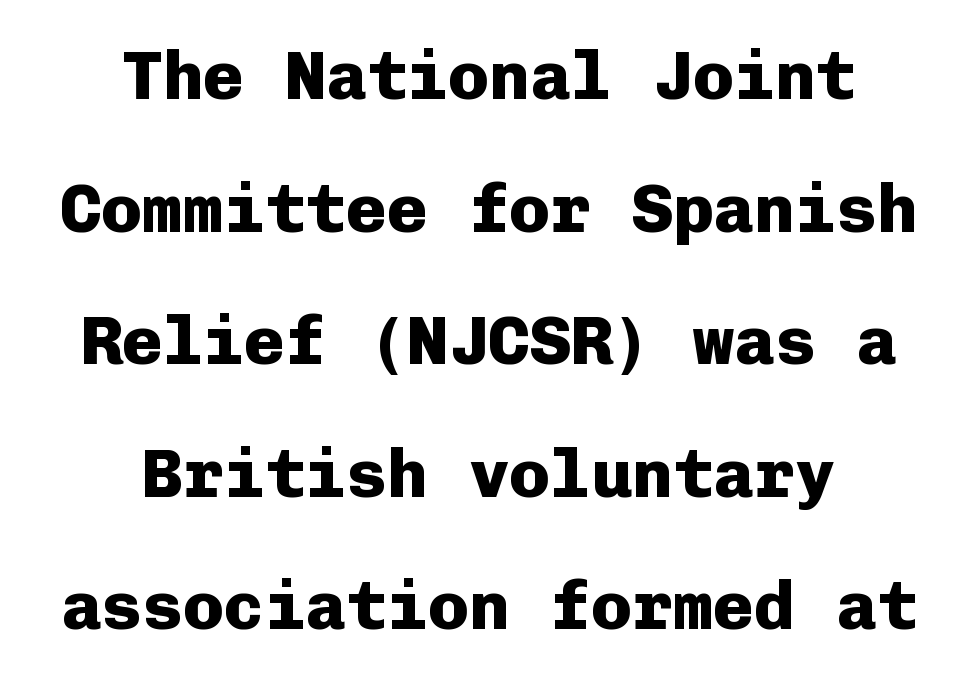
Q: Is the text bold? A: Yes.
Q: Is the text italic (slanted)? A: No, it is upright.
Q: Is the typeface a serif or a sans-serif typeface? A: Sans-serif.
Q: Is the text underlined? A: No.
Q: How is the paragraph aligned? A: Centered.
Q: Is the spacing between letters normal or unusually wide? A: Normal.
Q: Is the spacing between lines tight, normal or loose? A: Loose.
Q: Width (condensed, normal, or wide)? A: Normal.
Q: Stroke contrast? A: Low.
Q: x-height? A: Medium.
Q: Monospaced? A: Yes.
